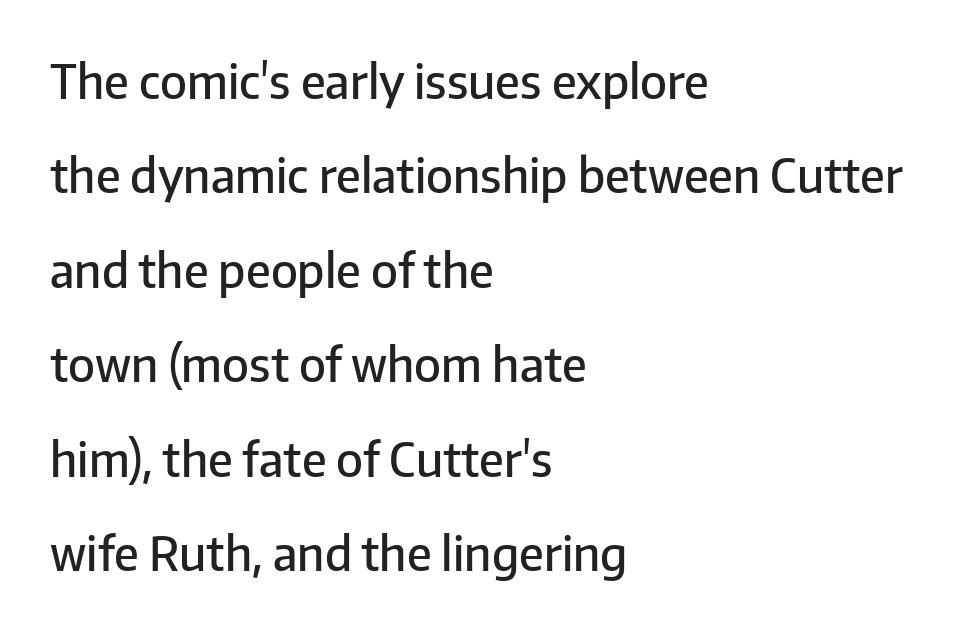
The image shows 47 px semibold sans-serif type, upright; set left-aligned, loose line spacing (2.01x), normal letter spacing, not underlined; low stroke contrast and a medium x-height.
